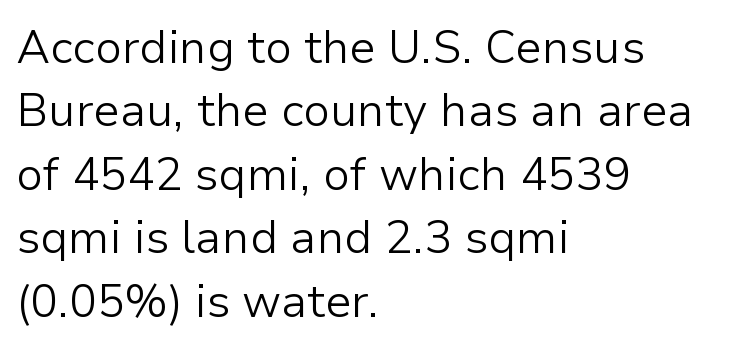
{"serif": "no", "italic": "no", "bold": "no", "weight": "light", "width": "normal", "stroke_contrast": "low", "x_height": "medium", "monospaced": "no", "underline": "no", "align": "left", "line_spacing": "normal", "line_spacing_ratio": 1.38, "letter_spacing": "normal", "letter_spacing_em": 0.0, "glyph_px": 46}
